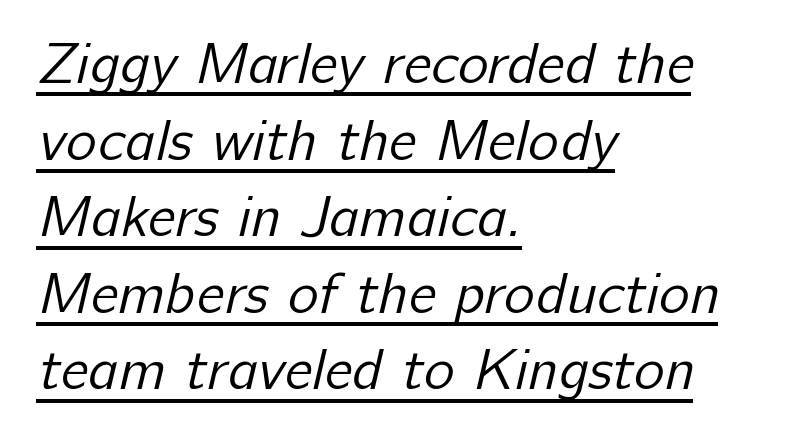
Is this a sans? Yes — the strokes have no serifs. Vertical spacing — default. A typesetter would call this zero additional tracking. Has an underline been added? It has. Typeset ragged right — the left edge is the straight one.
